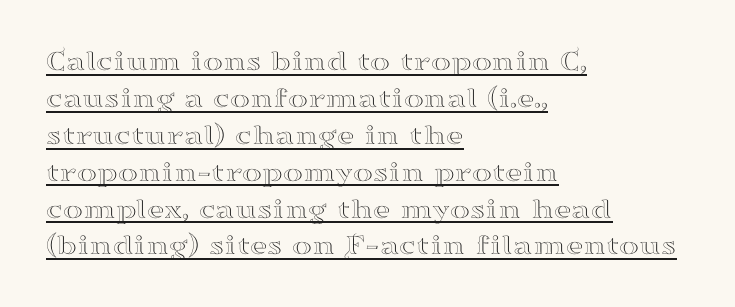
Words appear dense and cohesive because spacing is normal. Students, observe the line beneath the letters — that is underlining. Font category for this specimen: serif. Character widths vary here, with narrow letters taking less room than wide ones. Upright lettering throughout. Alignment: flush left.
